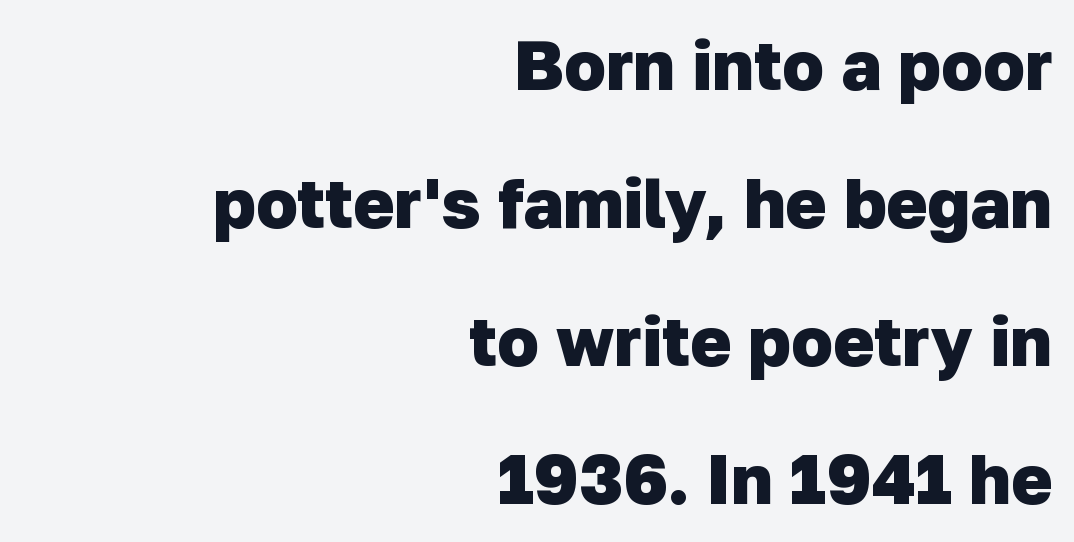
Q: Is the text bold? A: Yes.
Q: Is the typeface a serif or a sans-serif typeface? A: Sans-serif.
Q: Is the text underlined? A: No.
Q: How is the paragraph aligned? A: Right-aligned.
Q: Is the spacing between letters normal or unusually wide? A: Normal.
Q: Is the spacing between lines tight, normal or loose? A: Loose.
Q: Width (condensed, normal, or wide)? A: Normal.
Q: Stroke contrast? A: Low.
Q: x-height? A: Medium.
Q: Monospaced? A: No.
